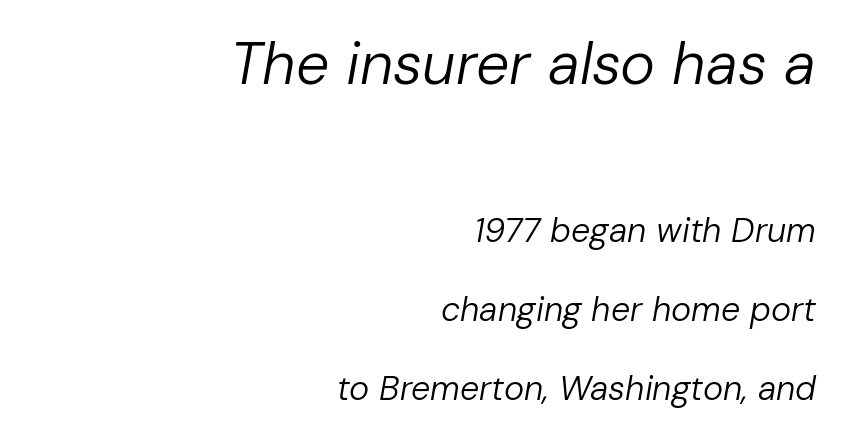
The image shows 59 px regular-weight type, italic (leaning right); set right-aligned, loose line spacing (2.31x), normal letter spacing, not underlined; the first (top) block is 1.74x larger; low stroke contrast and a medium x-height.
